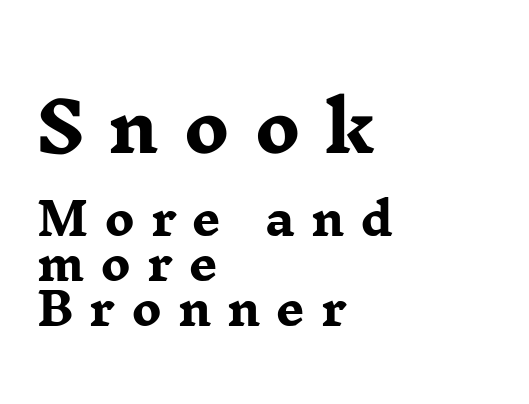
The image shows 68 px heavy, wide serif type, upright; set left-aligned, tight line spacing (1.0x), unusually wide letter spacing (+0.35 em), not underlined; the first (top) block is 1.51x larger; low stroke contrast and a medium x-height.
